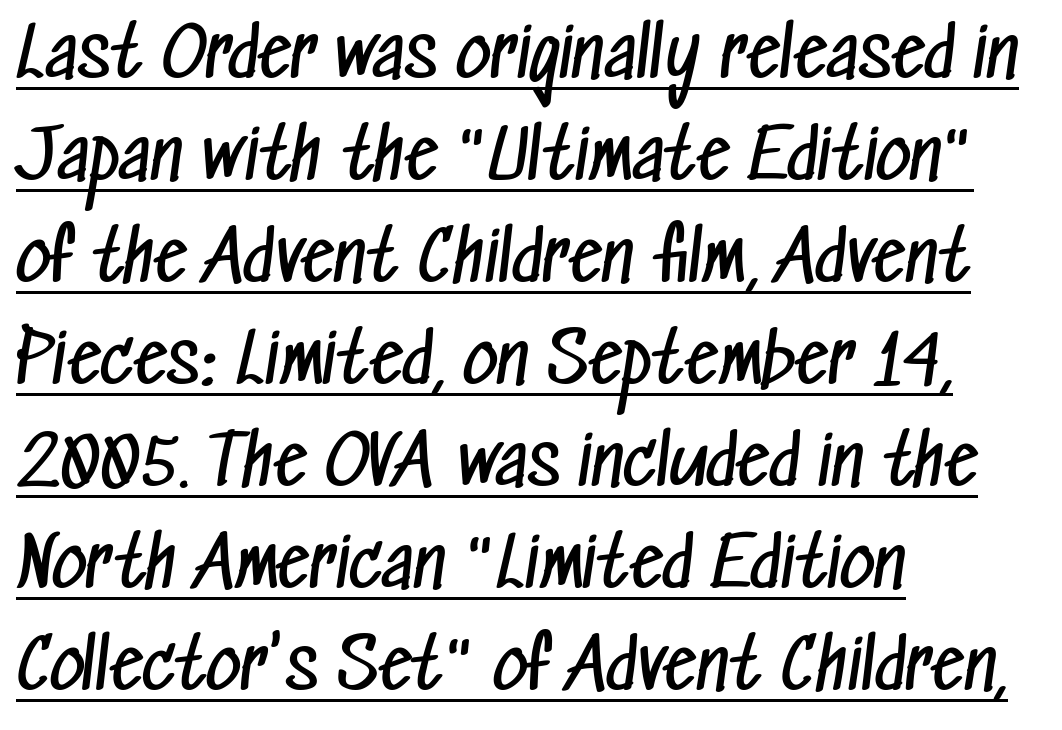
The rendering keeps characters at their native spacing. Vertical stems look standard width or narrower in stroke. Quick note: underline on. Proportional: the letters do not fall into vertical columns. A normal amount of white space separates one row of letters from the next. The lines are quadded left.
